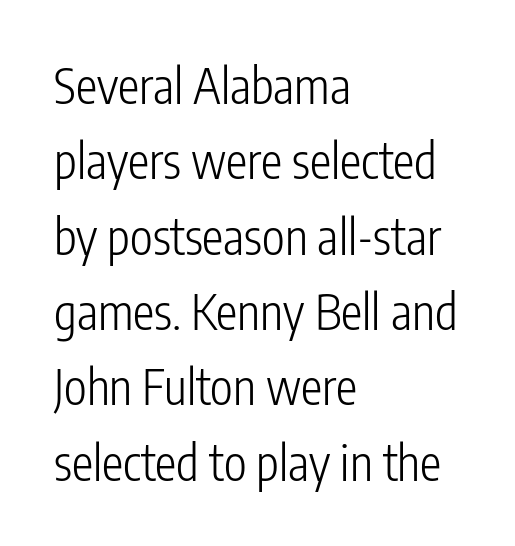
Q: Is the text bold? A: No.
Q: Is the text italic (slanted)? A: No, it is upright.
Q: Is the typeface a serif or a sans-serif typeface? A: Sans-serif.
Q: Is the text underlined? A: No.
Q: How is the paragraph aligned? A: Left-aligned.
Q: Is the spacing between letters normal or unusually wide? A: Normal.
Q: Is the spacing between lines tight, normal or loose? A: Normal.
Q: Width (condensed, normal, or wide)? A: Condensed.
Q: Stroke contrast? A: Low.
Q: x-height? A: Medium.
Q: Monospaced? A: No.
